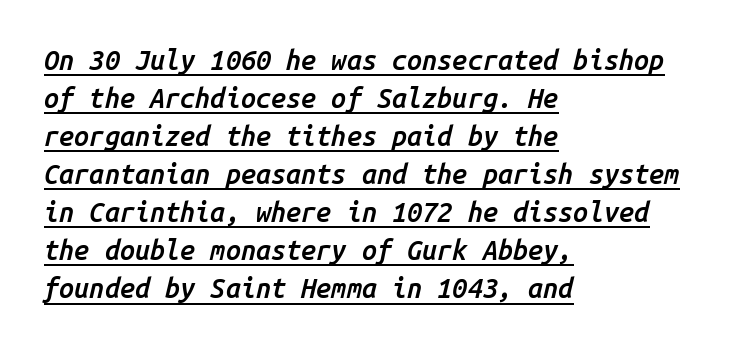
Observe the ordinary spacing: letters are neighbours, not strangers. This sample keeps an unexceptional amount of space between lines. A semibold gives these letters moderate extra thickness, short of bold. The font's italic variant was chosen for this text.
